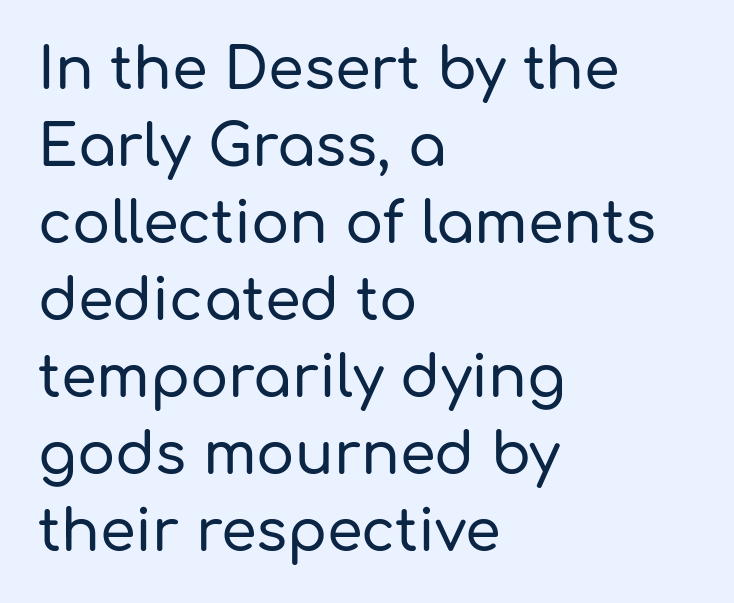
{"serif": "no", "italic": "no", "width": "normal", "stroke_contrast": "low", "x_height": "medium", "monospaced": "no", "underline": "no", "align": "left", "line_spacing": "normal", "line_spacing_ratio": 1.35, "letter_spacing": "normal", "letter_spacing_em": 0.0, "glyph_px": 57}
